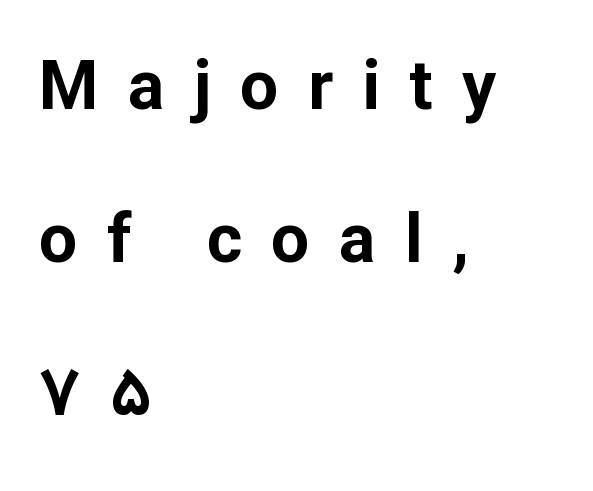
Q: Is the text bold? A: Yes.
Q: Is the text italic (slanted)? A: No, it is upright.
Q: Is the typeface a serif or a sans-serif typeface? A: Sans-serif.
Q: Is the text underlined? A: No.
Q: How is the paragraph aligned? A: Left-aligned.
Q: Is the spacing between letters normal or unusually wide? A: Unusually wide.
Q: Is the spacing between lines tight, normal or loose? A: Loose.
Q: Width (condensed, normal, or wide)? A: Normal.
Q: Stroke contrast? A: Low.
Q: x-height? A: Medium.
Q: Monospaced? A: No.
